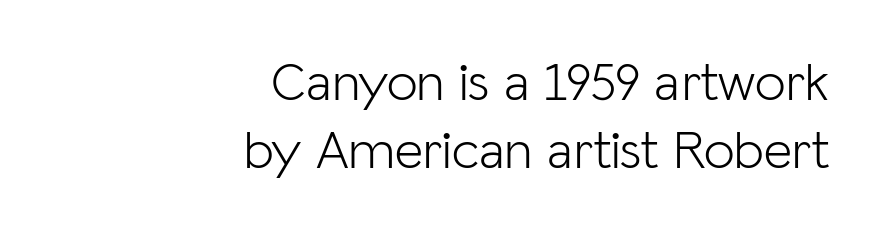
{"serif": "no", "italic": "no", "bold": "no", "weight": "light", "width": "normal", "stroke_contrast": "low", "x_height": "medium", "monospaced": "no", "underline": "no", "align": "right", "line_spacing_ratio": 1.23, "letter_spacing": "normal", "letter_spacing_em": 0.0, "glyph_px": 55}
